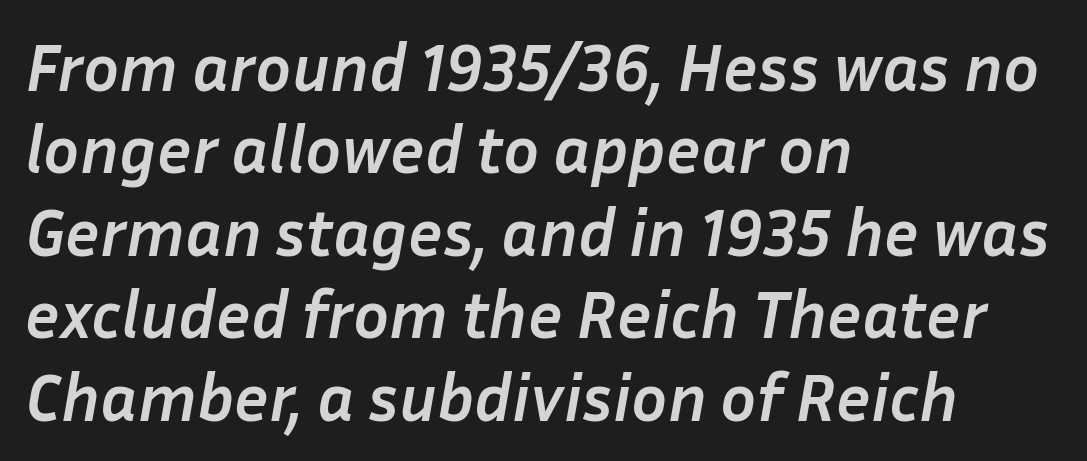
The image shows 67 px semibold type, italic (leaning right); set left-aligned, line spacing 1.23x, normal letter spacing, not underlined; low stroke contrast and a medium x-height.
